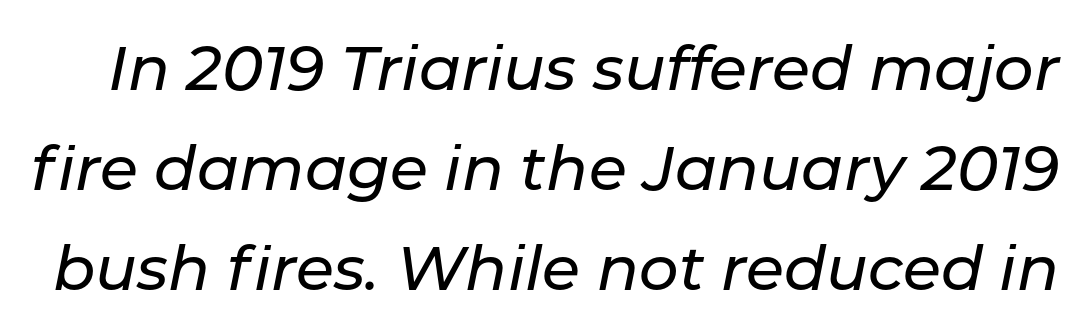
The image shows 62 px text type, italic (leaning right); set normal line spacing (1.61x), normal letter spacing, not underlined; low stroke contrast and a medium x-height.
